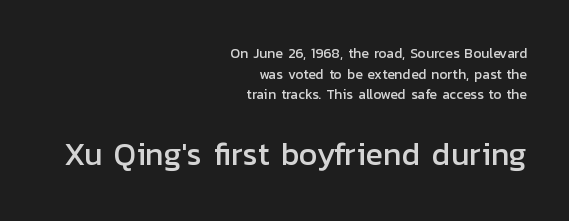
Q: Is the text italic (slanted)? A: No, it is upright.
Q: Is the typeface a serif or a sans-serif typeface? A: Sans-serif.
Q: Is the text underlined? A: No.
Q: How is the paragraph aligned? A: Right-aligned.
Q: Is the spacing between letters normal or unusually wide? A: Normal.
Q: Is the spacing between lines tight, normal or loose? A: Normal.
Q: Which block of text is set in a larger size, the first (top) or the second (bottom)? A: The second (bottom) one.
Q: Width (condensed, normal, or wide)? A: Normal.
Q: Stroke contrast? A: Low.
Q: x-height? A: Medium.
Q: Monospaced? A: No.
